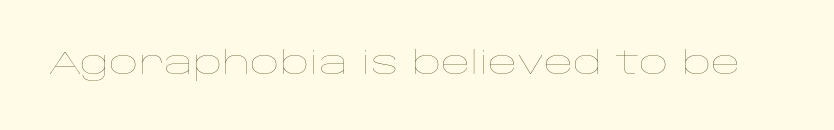
Q: Is the text bold? A: No.
Q: Is the text italic (slanted)? A: No, it is upright.
Q: Is the text underlined? A: No.
Q: Is the spacing between letters normal or unusually wide? A: Normal.
Q: Width (condensed, normal, or wide)? A: Wide.
Q: Stroke contrast? A: Low.
Q: x-height? A: Large.
Q: Monospaced? A: No.
